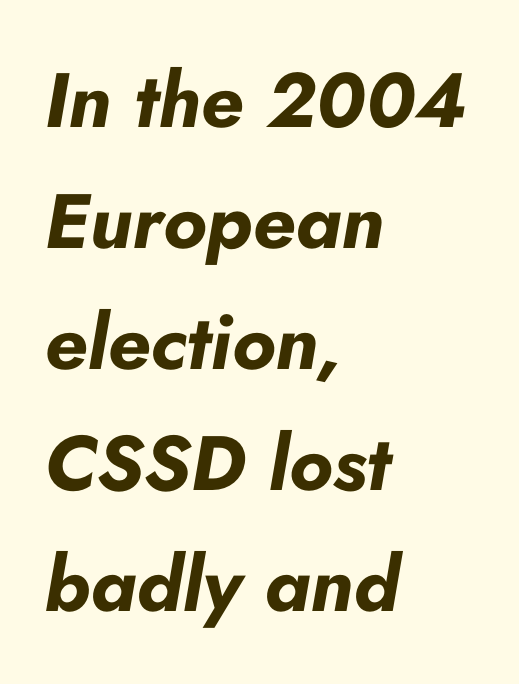
Typesetter's note: full bold, strokes at maximum text heaviness. Line spacing here is normal. Tracking here is standard; glyphs follow each other at the usual distance. Unmarked baselines from the first word to the last. Italic? Definitely — the glyphs are oblique. These lines are rendered in a variable-pitch font.
